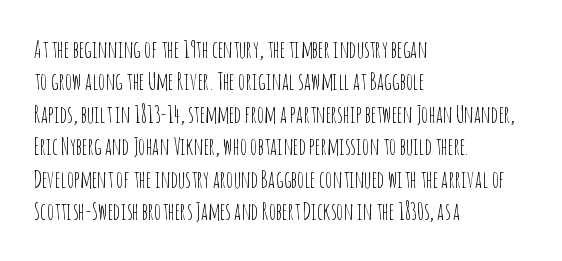
{"italic": "no", "bold": "no", "underline": "no", "align": "left", "line_spacing": "normal", "line_spacing_ratio": 1.41, "letter_spacing": "normal", "letter_spacing_em": 0.0, "glyph_px": 23}
